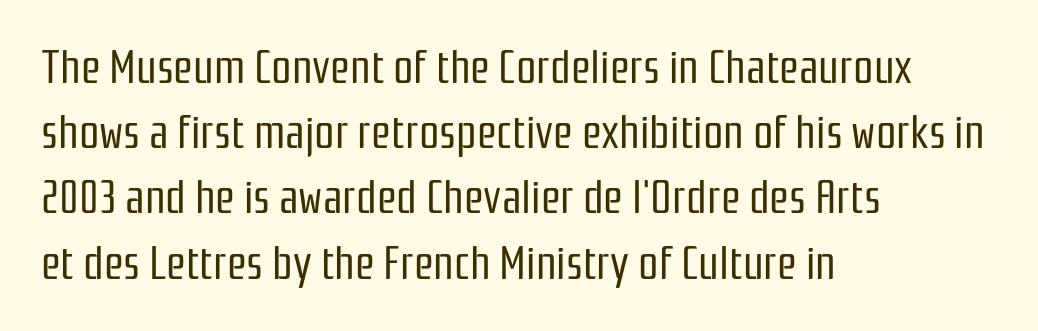
{"serif": "no", "italic": "no", "bold": "no", "weight": "regular", "width": "condensed", "stroke_contrast": "low", "x_height": "medium", "monospaced": "no", "underline": "no", "align": "left", "line_spacing": "normal", "line_spacing_ratio": 1.45, "letter_spacing": "normal", "letter_spacing_em": 0.0, "glyph_px": 45}
